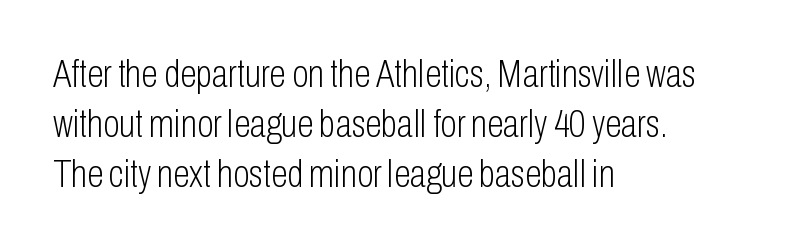
The image shows 38 px light, condensed sans-serif type, upright; set left-aligned, normal line spacing (1.32x), normal letter spacing, not underlined; low stroke contrast and a medium x-height.
